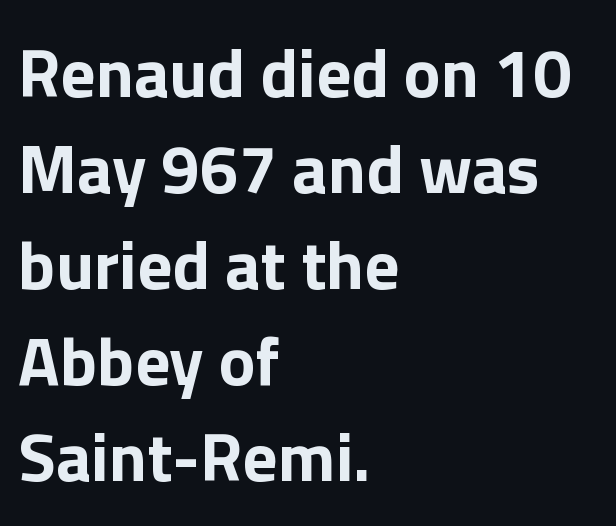
The image shows 69 px bold sans-serif type, upright; set left-aligned, normal line spacing (1.39x), normal letter spacing, not underlined; low stroke contrast and a medium x-height.
